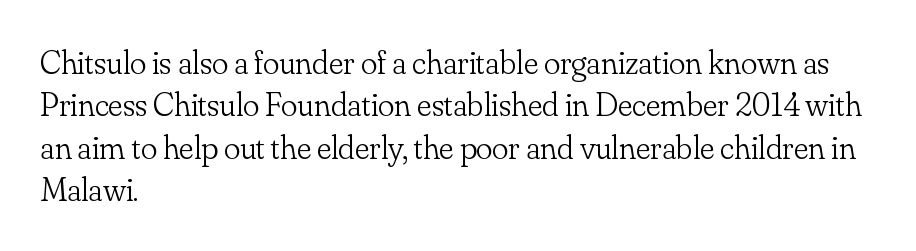
The image shows 34 px light serif type, upright; set left-aligned, normal line spacing (1.25x), normal letter spacing, not underlined; low stroke contrast and a small x-height.
